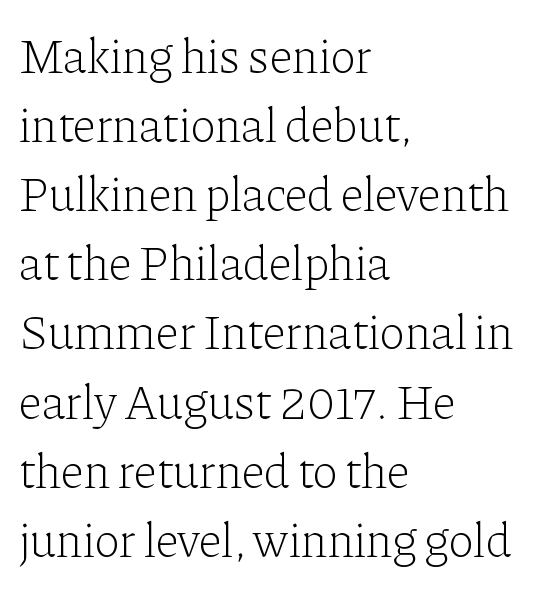
{"serif": "yes", "italic": "no", "bold": "no", "weight": "light", "width": "normal", "stroke_contrast": "low", "x_height": "medium", "monospaced": "no", "underline": "no", "align": "left", "line_spacing": "normal", "line_spacing_ratio": 1.44, "letter_spacing": "normal", "letter_spacing_em": 0.0, "glyph_px": 48}
